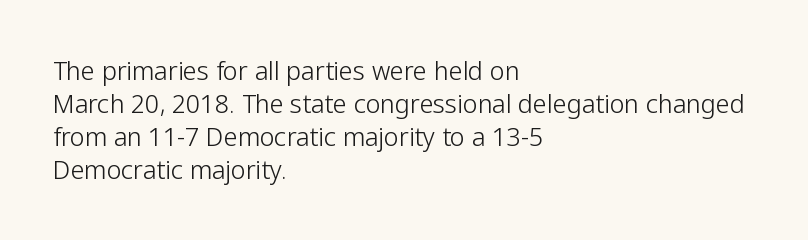
{"italic": "no", "bold": "no", "underline": "no", "align": "left", "line_spacing": "normal", "line_spacing_ratio": 1.32, "letter_spacing": "normal", "letter_spacing_em": 0.0, "glyph_px": 25}
